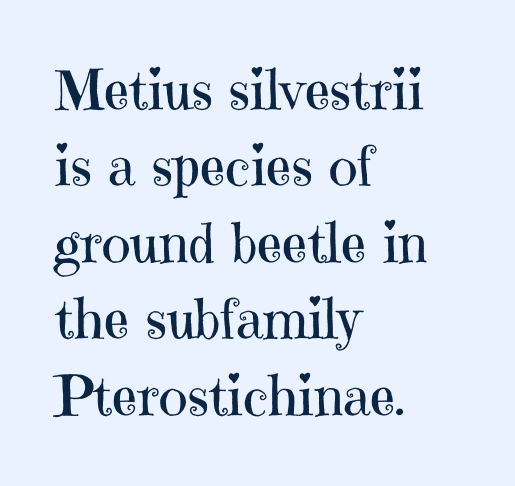
This rendering employs a face with finishing strokes, i.e., a serif. Summary of vertical rhythm: regular, with standard interline spacing. What stands out about the letter spacing? Nothing — it is the standard amount. The area under the type is left untouched.
